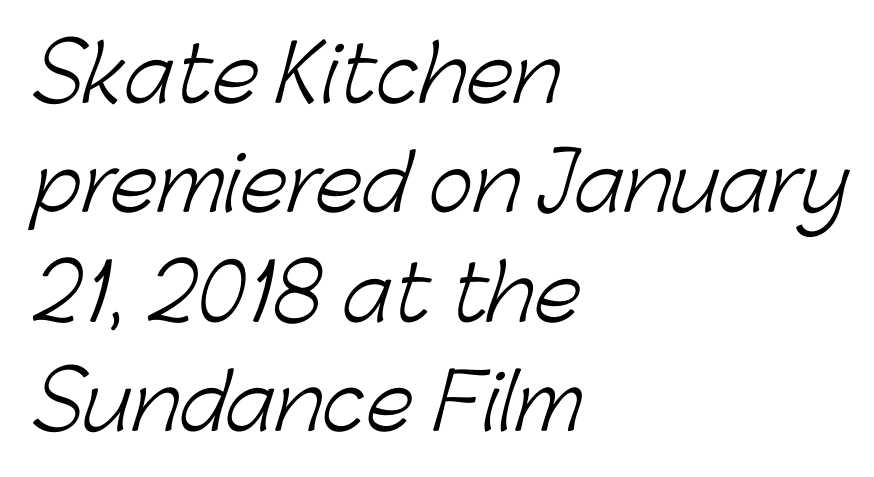
The image shows 76 px light sans-serif type; set left-aligned, normal line spacing (1.44x), normal letter spacing, not underlined; low stroke contrast and a medium x-height.
